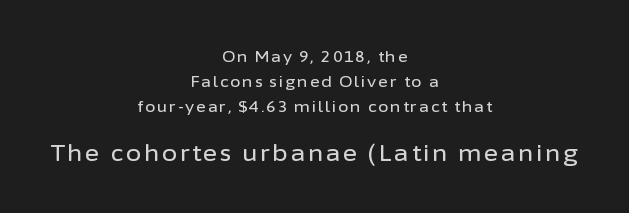
The image shows 22 px text type, upright; set centered, normal line spacing (1.67x), not underlined; the second (bottom) block is 1.47x larger.
